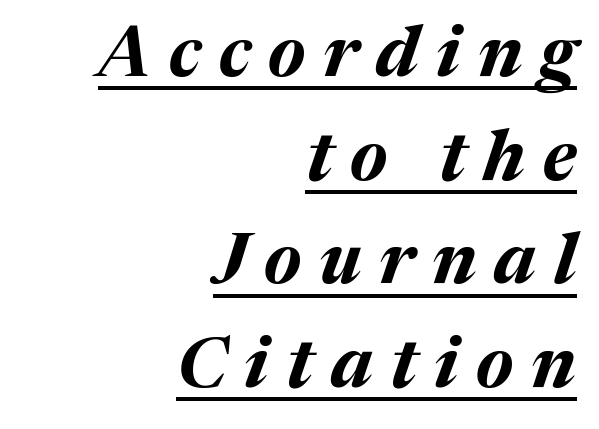
The image shows 71 px bold type, italic (leaning right); set right-aligned, normal line spacing (1.46x), unusually wide letter spacing (+0.25 em), underlined; medium stroke contrast and a medium x-height.
